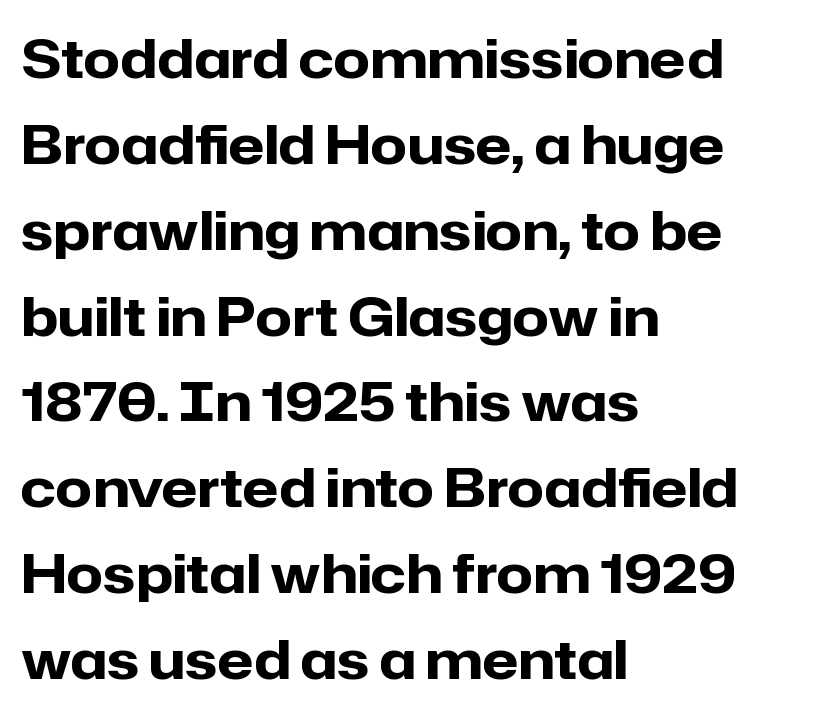
One glance says typical: line gaps are just what's usual. Has an underline been added? It has not. These lines carry a lot of weight — the face is fully bold. Is this a fixed-width face? No — the glyphs have proportional, varying widths. Type style note: lacks serifs.
